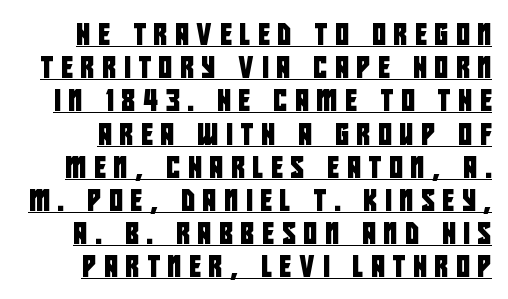
The image shows 21 px text type; set normal line spacing (1.58x), unusually wide letter spacing (+0.38 em), underlined.
